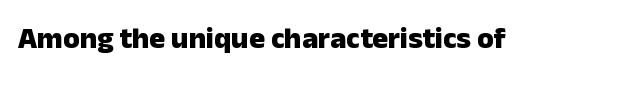
Q: Is the text bold? A: Yes.
Q: Is the text italic (slanted)? A: No, it is upright.
Q: Is the typeface a serif or a sans-serif typeface? A: Sans-serif.
Q: Is the text underlined? A: No.
Q: Is the spacing between letters normal or unusually wide? A: Normal.
Q: Width (condensed, normal, or wide)? A: Normal.
Q: Stroke contrast? A: Low.
Q: x-height? A: Medium.
Q: Monospaced? A: No.
